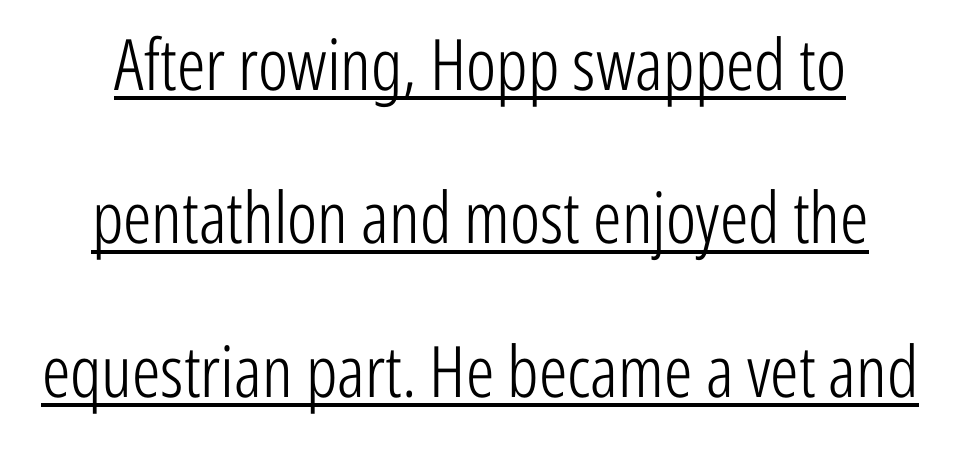
The passage shown is typed in a proportional face where columns would drift. Letters have the restrained weight of plain body copy at most. A typesetter would call this zero additional tracking. Compared with undecorated copy, this sample adds a rule below the words. Characters remain perfectly vertical along every line. Type style note: lacks serifs.
